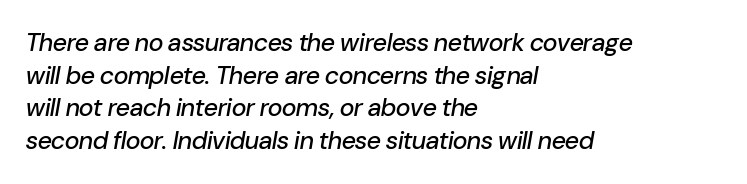
The image shows 25 px text type, italic (leaning right); set left-aligned, normal line spacing (1.31x), normal letter spacing, not underlined.
